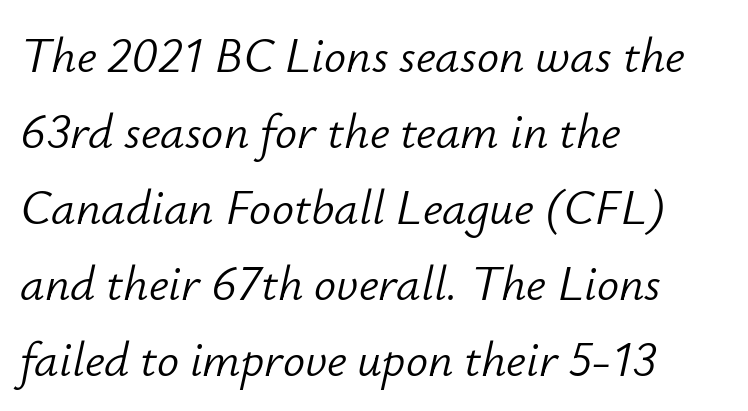
Q: Is the text bold? A: No.
Q: Is the text italic (slanted)? A: Yes, it leans right by about 12 degrees.
Q: Is the text underlined? A: No.
Q: How is the paragraph aligned? A: Left-aligned.
Q: Is the spacing between letters normal or unusually wide? A: Normal.
Q: Is the spacing between lines tight, normal or loose? A: Normal.
Q: Width (condensed, normal, or wide)? A: Normal.
Q: Stroke contrast? A: Low.
Q: x-height? A: Small.
Q: Monospaced? A: No.
